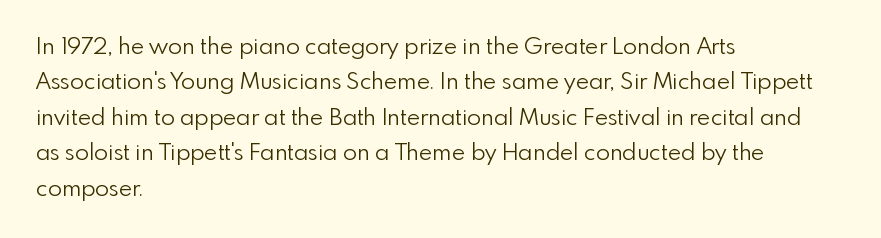
Q: Is the text bold? A: No.
Q: Is the text italic (slanted)? A: No, it is upright.
Q: Is the text underlined? A: No.
Q: How is the paragraph aligned? A: Left-aligned.
Q: Is the spacing between letters normal or unusually wide? A: Normal.
Q: Is the spacing between lines tight, normal or loose? A: Normal.
